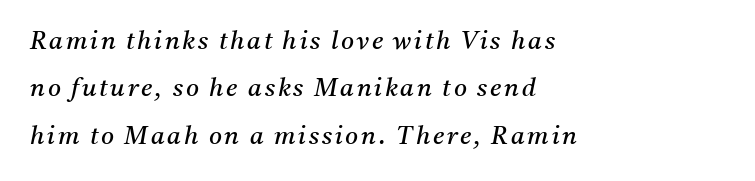
The image shows 25 px text type, italic (leaning right); set left-aligned, loose line spacing (1.9x), not underlined.
